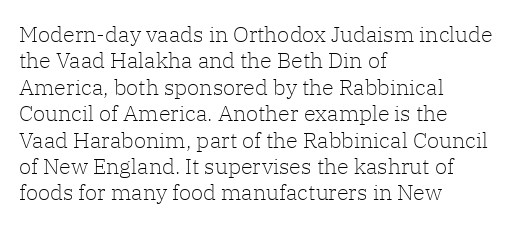
Q: Is the text bold? A: No.
Q: Is the text italic (slanted)? A: No, it is upright.
Q: Is the text underlined? A: No.
Q: How is the paragraph aligned? A: Left-aligned.
Q: Is the spacing between letters normal or unusually wide? A: Normal.
